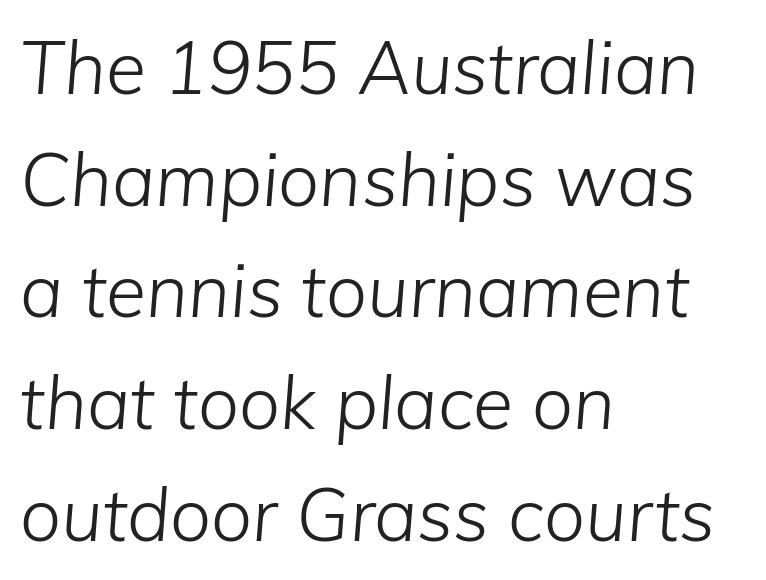
Q: Is the text bold? A: No.
Q: Is the text italic (slanted)? A: Yes, it leans right by about 5 degrees.
Q: Is the text underlined? A: No.
Q: How is the paragraph aligned? A: Left-aligned.
Q: Is the spacing between letters normal or unusually wide? A: Normal.
Q: Is the spacing between lines tight, normal or loose? A: Normal.
Q: Width (condensed, normal, or wide)? A: Normal.
Q: Stroke contrast? A: Low.
Q: x-height? A: Medium.
Q: Monospaced? A: No.
